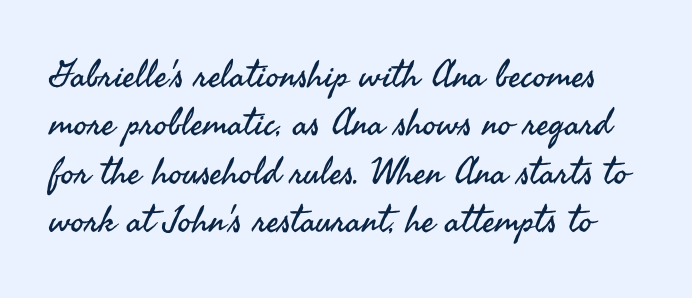
Q: Is the text bold? A: No.
Q: Is the text italic (slanted)? A: Yes.
Q: Is the typeface a serif or a sans-serif typeface? A: Sans-serif.
Q: Is the text underlined? A: No.
Q: Is the spacing between letters normal or unusually wide? A: Normal.
Q: Is the spacing between lines tight, normal or loose? A: Normal.
Q: Width (condensed, normal, or wide)? A: Normal.
Q: Stroke contrast? A: Medium.
Q: x-height? A: Small.
Q: Monospaced? A: No.
